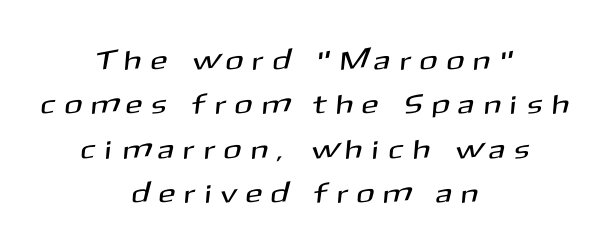
{"underline": "no", "align": "center", "line_spacing": "normal", "line_spacing_ratio": 1.64, "letter_spacing": "wide", "letter_spacing_em": 0.41, "glyph_px": 27}
